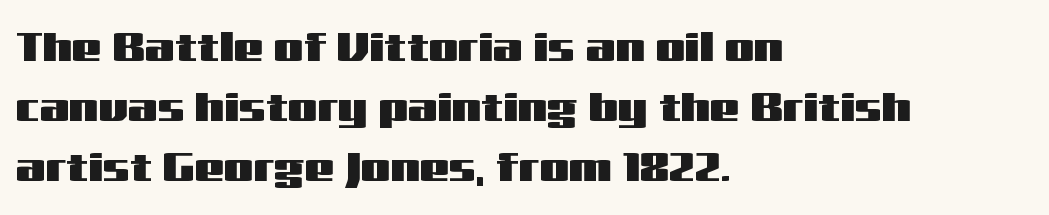
The image shows 42 px wide sans-serif type, upright; set left-aligned, normal line spacing (1.43x), normal letter spacing, not underlined; medium stroke contrast and a medium x-height.
